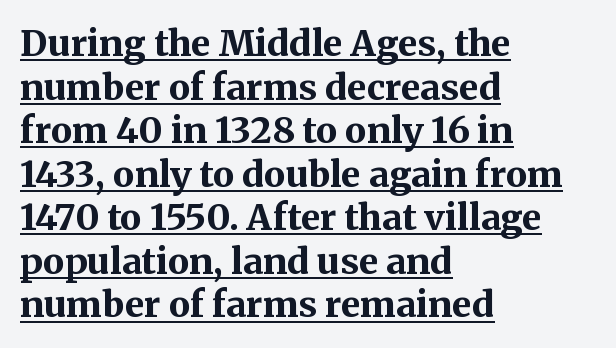
Q: Is the text bold? A: Yes.
Q: Is the text italic (slanted)? A: No, it is upright.
Q: Is the typeface a serif or a sans-serif typeface? A: Serif.
Q: Is the text underlined? A: Yes.
Q: How is the paragraph aligned? A: Left-aligned.
Q: Is the spacing between letters normal or unusually wide? A: Normal.
Q: Width (condensed, normal, or wide)? A: Normal.
Q: Stroke contrast? A: Medium.
Q: x-height? A: Medium.
Q: Monospaced? A: No.
